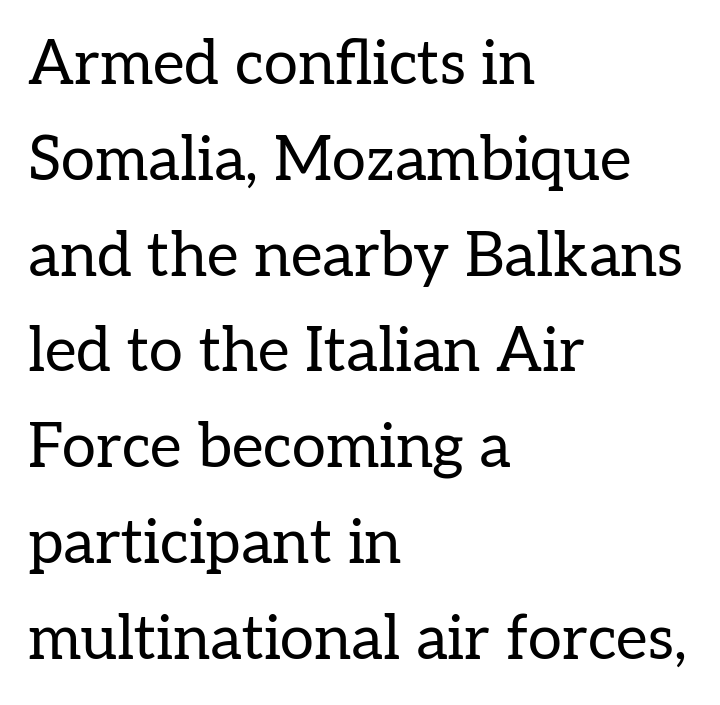
Posture: vertical. Where is the straight margin? On the left. Look at the bottom of the vertical strokes: they flare into serifs here. Here the designer chose a conventional face with non-uniform glyph widths. This rendering features lettering with no underline.
